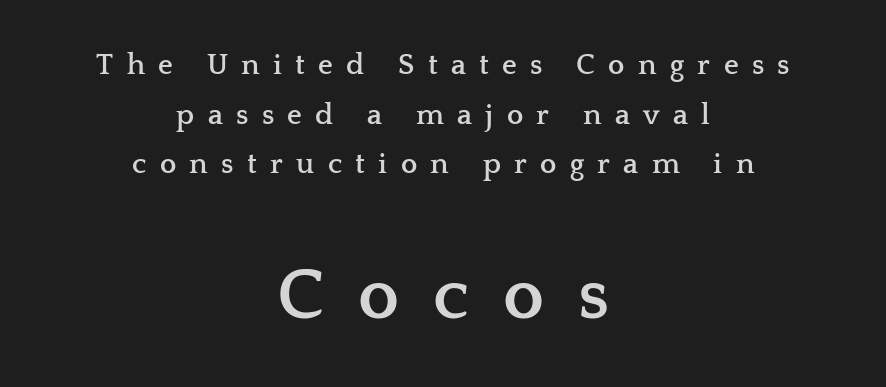
The image shows 73 px semibold, wide serif type, upright; set centered, line spacing 1.71x, unusually wide letter spacing (+0.46 em), not underlined; the second (bottom) block is 2.52x larger; low stroke contrast and a medium x-height.
